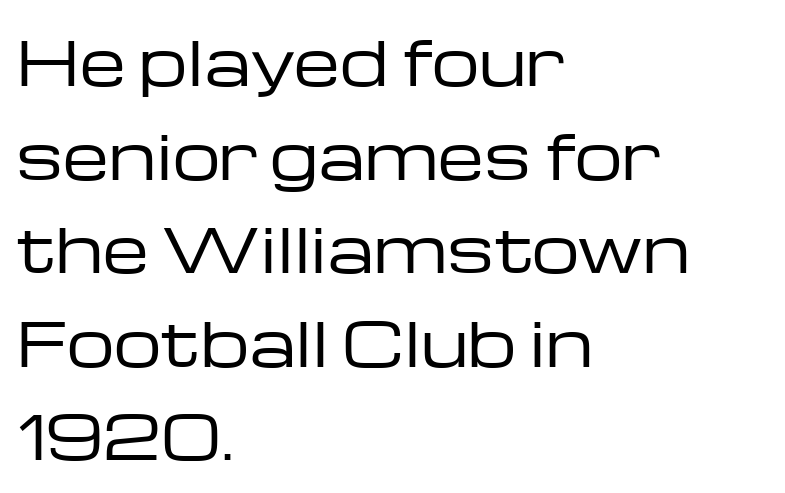
The image shows 60 px regular-weight, wide sans-serif type, upright; set left-aligned, normal line spacing (1.56x), normal letter spacing, not underlined; low stroke contrast and a medium x-height.
